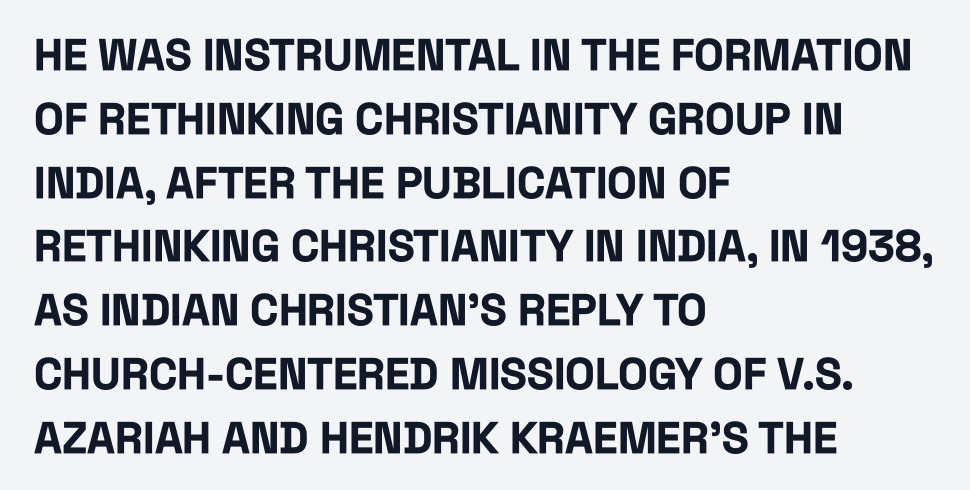
Q: Is the text bold? A: Yes.
Q: Is the text italic (slanted)? A: No, it is upright.
Q: Is the typeface a serif or a sans-serif typeface? A: Sans-serif.
Q: Is the text underlined? A: No.
Q: How is the paragraph aligned? A: Left-aligned.
Q: Is the spacing between letters normal or unusually wide? A: Normal.
Q: Is the spacing between lines tight, normal or loose? A: Normal.
Q: Width (condensed, normal, or wide)? A: Condensed.
Q: Stroke contrast? A: Low.
Q: x-height? A: Large.
Q: Monospaced? A: No.
